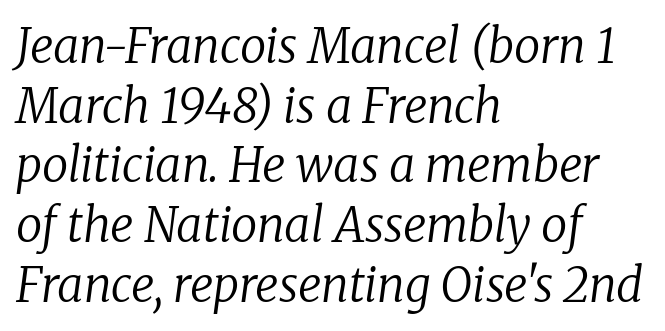
The glyphs look as if they've been sheared to an angle. This is serif lettering, the kind often seen in printed books. Successive baselines arrive at the customary interval. The cut favours lightness, reaching ordinary text weight at its darkest.
